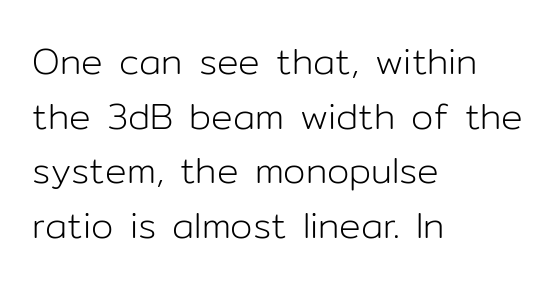
Q: Is the text bold? A: No.
Q: Is the text italic (slanted)? A: No, it is upright.
Q: Is the typeface a serif or a sans-serif typeface? A: Sans-serif.
Q: Is the text underlined? A: No.
Q: How is the paragraph aligned? A: Left-aligned.
Q: Is the spacing between letters normal or unusually wide? A: Normal.
Q: Is the spacing between lines tight, normal or loose? A: Normal.
Q: Width (condensed, normal, or wide)? A: Normal.
Q: Stroke contrast? A: Low.
Q: x-height? A: Medium.
Q: Monospaced? A: No.
